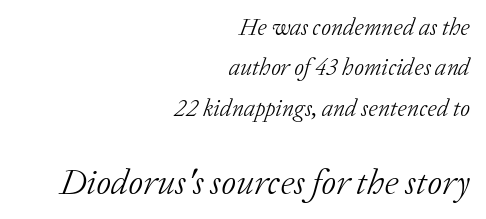
Q: Is the text bold? A: No.
Q: Is the text italic (slanted)? A: Yes, it leans right by about 20 degrees.
Q: Is the typeface a serif or a sans-serif typeface? A: Serif.
Q: Is the text underlined? A: No.
Q: How is the paragraph aligned? A: Right-aligned.
Q: Is the spacing between letters normal or unusually wide? A: Normal.
Q: Is the spacing between lines tight, normal or loose? A: Normal.
Q: Which block of text is set in a larger size, the first (top) or the second (bottom)? A: The second (bottom) one.
Q: Width (condensed, normal, or wide)? A: Normal.
Q: Stroke contrast? A: Low.
Q: x-height? A: Medium.
Q: Monospaced? A: No.
